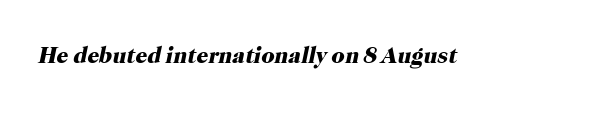
The image shows 23 px bold type, italic (leaning right); set normal letter spacing, not underlined.
